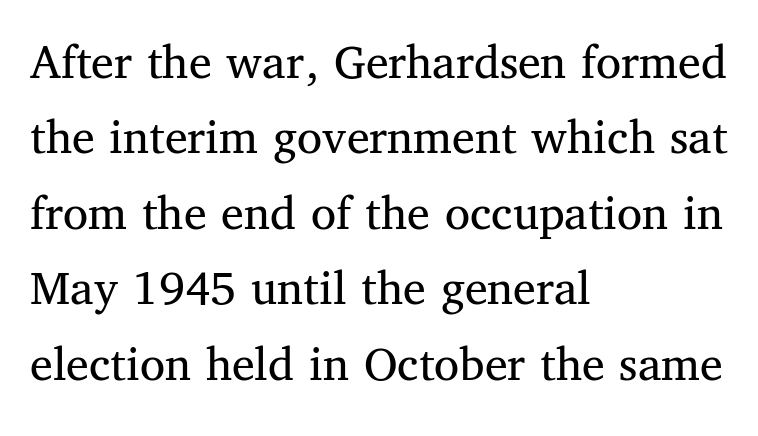
The image shows 51 px regular-weight serif type, upright; set left-aligned, normal line spacing (1.48x), normal letter spacing, not underlined; medium stroke contrast and a medium x-height.
